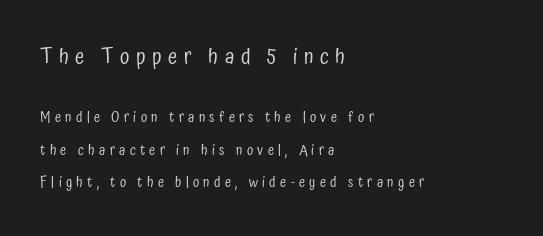
The image shows 21 px text type, upright; set left-aligned, loose line spacing (2.34x), unusually wide letter spacing (+0.31 em), not underlined; the first (top) block is 1.5x larger.
